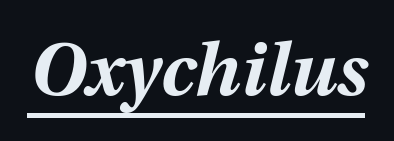
Q: Is the text bold? A: Yes.
Q: Is the text italic (slanted)? A: Yes, it leans right by about 12 degrees.
Q: Is the text underlined? A: Yes.
Q: Is the spacing between letters normal or unusually wide? A: Normal.
Q: Width (condensed, normal, or wide)? A: Normal.
Q: Stroke contrast? A: Medium.
Q: x-height? A: Medium.
Q: Monospaced? A: No.
